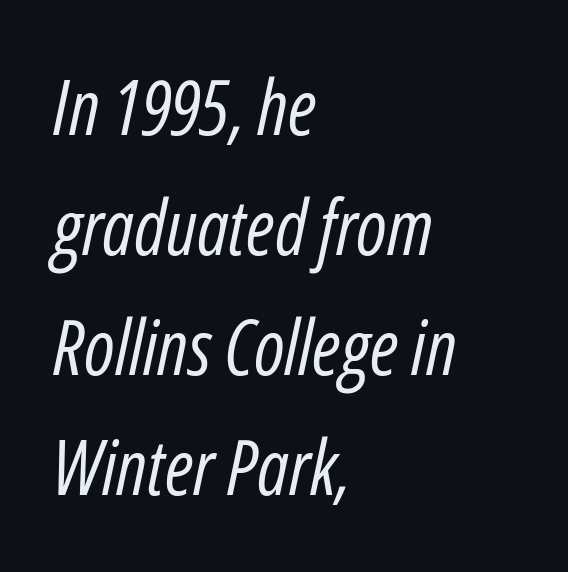
Q: Is the text bold? A: No.
Q: Is the text italic (slanted)? A: Yes, it leans right by about 12 degrees.
Q: Is the text underlined? A: No.
Q: How is the paragraph aligned? A: Left-aligned.
Q: Is the spacing between letters normal or unusually wide? A: Normal.
Q: Is the spacing between lines tight, normal or loose? A: Normal.
Q: Width (condensed, normal, or wide)? A: Condensed.
Q: Stroke contrast? A: Low.
Q: x-height? A: Medium.
Q: Monospaced? A: No.
